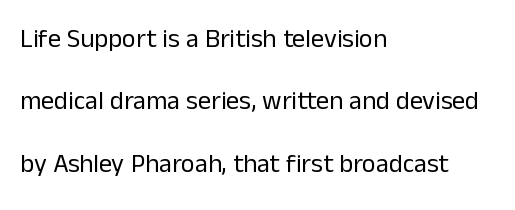
Q: Is the text bold? A: No.
Q: Is the text italic (slanted)? A: No, it is upright.
Q: Is the text underlined? A: No.
Q: How is the paragraph aligned? A: Left-aligned.
Q: Is the spacing between letters normal or unusually wide? A: Normal.
Q: Is the spacing between lines tight, normal or loose? A: Loose.
